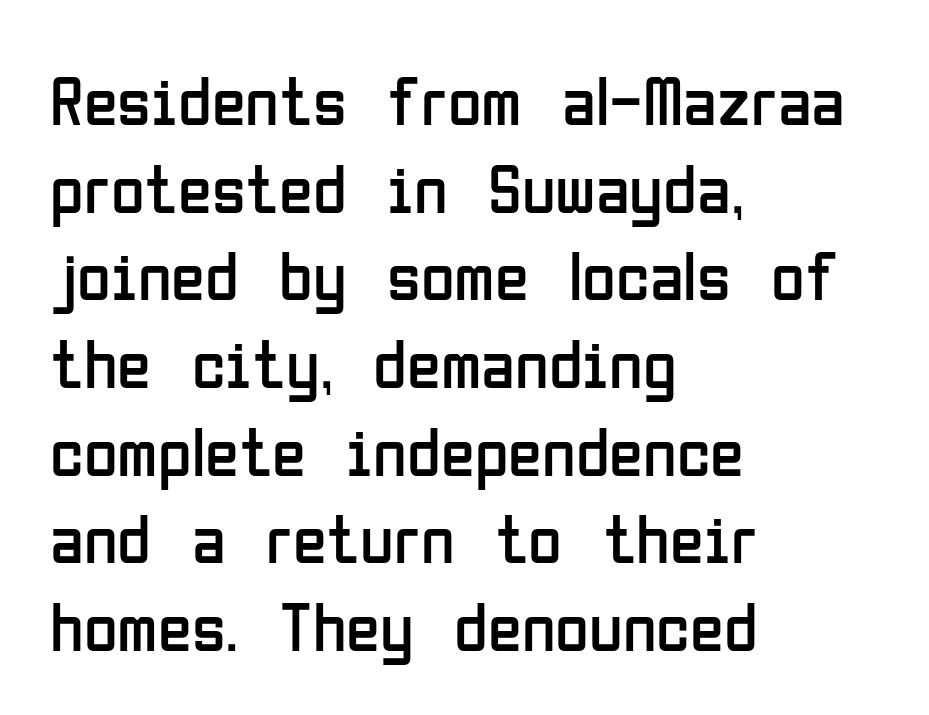
Q: Is the text bold? A: No.
Q: Is the text italic (slanted)? A: No, it is upright.
Q: Is the typeface a serif or a sans-serif typeface? A: Sans-serif.
Q: Is the text underlined? A: No.
Q: How is the paragraph aligned? A: Left-aligned.
Q: Is the spacing between letters normal or unusually wide? A: Normal.
Q: Is the spacing between lines tight, normal or loose? A: Normal.
Q: Width (condensed, normal, or wide)? A: Condensed.
Q: Stroke contrast? A: Low.
Q: x-height? A: Medium.
Q: Monospaced? A: No.
